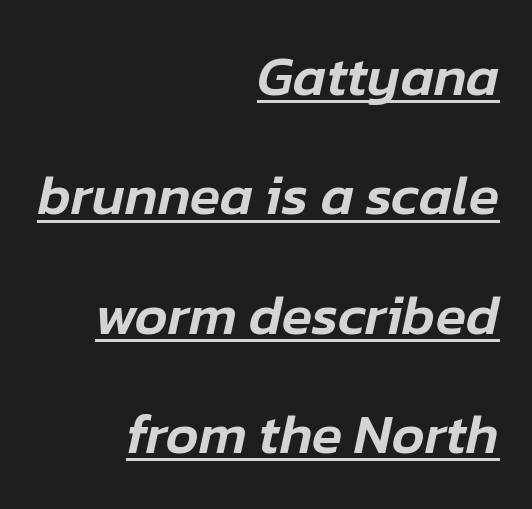
The image shows 56 px text type, italic (leaning right); set right-aligned, loose line spacing (2.13x), normal letter spacing, underlined; low stroke contrast and a medium x-height.
